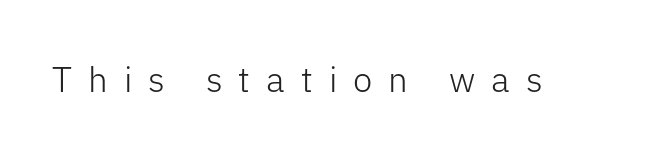
When letters stand straight like this, we call the style roman or upright. Nothing sits at the stroke ends, so this counts as sans-serif. Is this a fixed-width face? No — the glyphs have proportional, varying widths. Display-style spreading of the glyphs; the letterfit is very open. The strokes carry an ordinary text weight at most.
